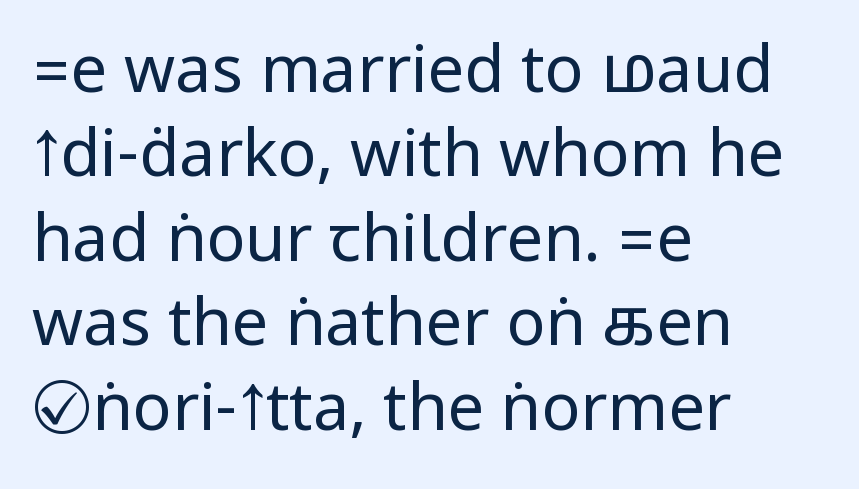
The image shows 65 px regular-weight, condensed sans-serif type, upright; set left-aligned, normal line spacing (1.3x), normal letter spacing, not underlined; low stroke contrast.
